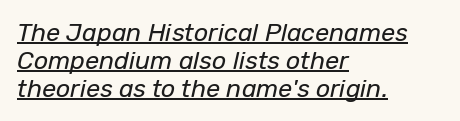
{"italic": "yes", "lean": "right", "slant_degrees": 12, "bold": "no", "underline": "yes", "align": "left", "line_spacing": "tight", "line_spacing_ratio": 1.12, "letter_spacing": "normal", "letter_spacing_em": 0.0, "glyph_px": 25}
